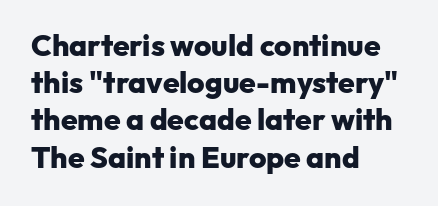
The image shows 30 px heavy sans-serif type, upright; set left-aligned, line spacing 1.24x, normal letter spacing, not underlined; low stroke contrast and a medium x-height.
